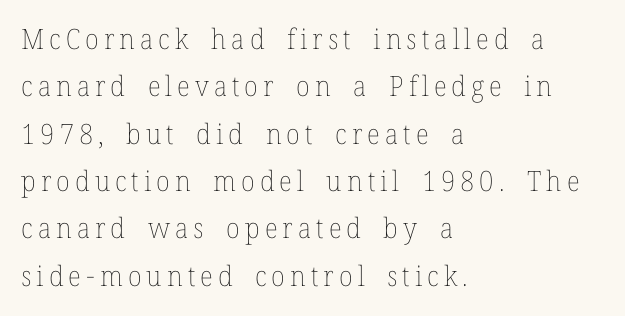
The image shows 28 px thin type, upright; set left-aligned, normal line spacing (1.69x), not underlined; low stroke contrast and a medium x-height.
